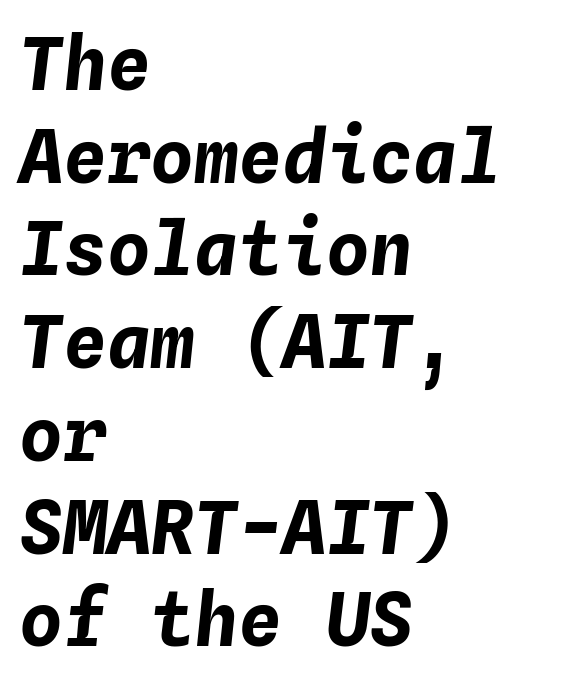
Q: Is the text bold? A: Yes.
Q: Is the text italic (slanted)? A: Yes, it leans right by about 4 degrees.
Q: Is the text underlined? A: No.
Q: How is the paragraph aligned? A: Left-aligned.
Q: Is the spacing between letters normal or unusually wide? A: Normal.
Q: Is the spacing between lines tight, normal or loose? A: Normal.
Q: Width (condensed, normal, or wide)? A: Normal.
Q: Stroke contrast? A: Low.
Q: x-height? A: Medium.
Q: Monospaced? A: Yes.
